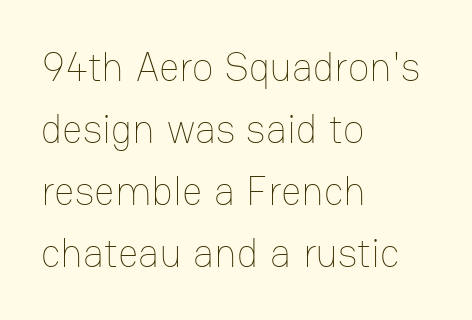
Q: Is the text bold? A: No.
Q: Is the text italic (slanted)? A: No, it is upright.
Q: Is the text underlined? A: No.
Q: How is the paragraph aligned? A: Left-aligned.
Q: Is the spacing between letters normal or unusually wide? A: Normal.
Q: Is the spacing between lines tight, normal or loose? A: Normal.
Q: Width (condensed, normal, or wide)? A: Normal.
Q: Stroke contrast? A: Low.
Q: x-height? A: Medium.
Q: Monospaced? A: No.
